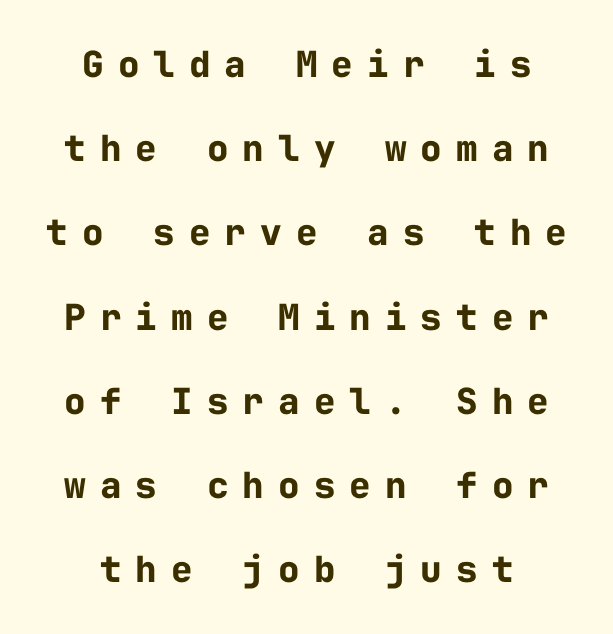
The image shows 36 px bold sans-serif type, upright, monospaced; set centered, loose line spacing (2.34x), unusually wide letter spacing (+0.39 em), not underlined; low stroke contrast and a medium x-height.
